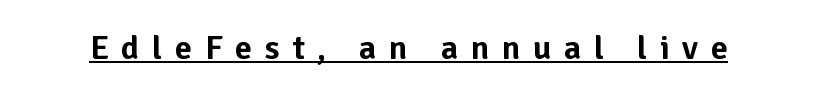
{"serif": "no", "italic": "no", "width": "normal", "stroke_contrast": "low", "x_height": "medium", "monospaced": "no", "underline": "yes", "letter_spacing": "wide", "letter_spacing_em": 0.37, "glyph_px": 34}
